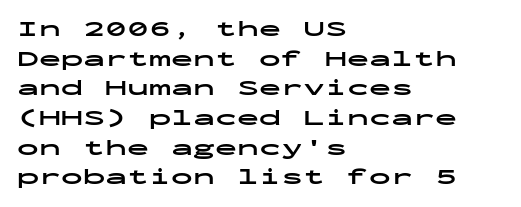
{"italic": "no", "bold": "yes", "underline": "no", "align": "left", "line_spacing": "normal", "line_spacing_ratio": 1.35, "letter_spacing": "normal", "letter_spacing_em": 0.0, "glyph_px": 22}
